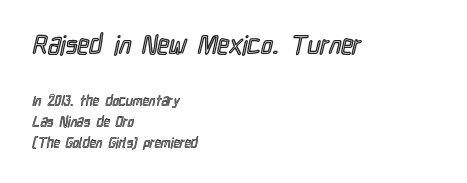
{"underline": "no", "align": "left", "line_spacing": "normal", "line_spacing_ratio": 1.53, "letter_spacing": "normal", "letter_spacing_em": 0.0, "larger_block": "first", "size_ratio": 1.86, "glyph_px": 26}
